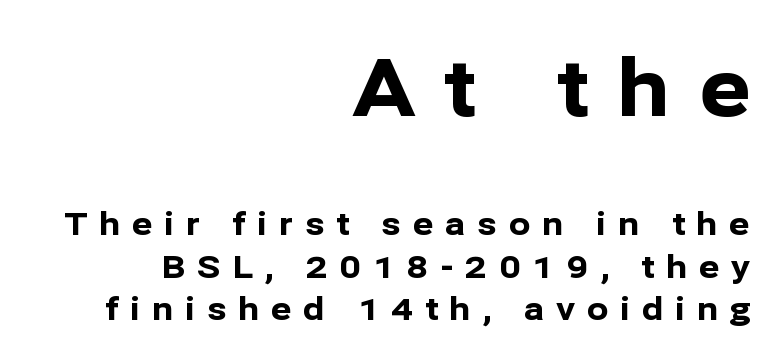
The image shows 79 px bold sans-serif type, upright; set right-aligned, normal line spacing (1.33x), unusually wide letter spacing (+0.36 em), not underlined; the first (top) block is 2.47x larger; low stroke contrast and a medium x-height.
